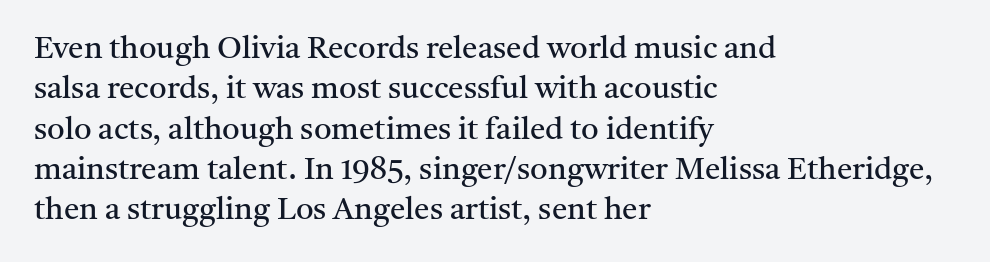
{"serif": "yes", "italic": "no", "bold": "no", "weight": "regular", "width": "normal", "stroke_contrast": "medium", "x_height": "medium", "monospaced": "no", "underline": "no", "align": "left", "line_spacing": "normal", "line_spacing_ratio": 1.3, "letter_spacing": "normal", "letter_spacing_em": 0.0, "glyph_px": 31}
